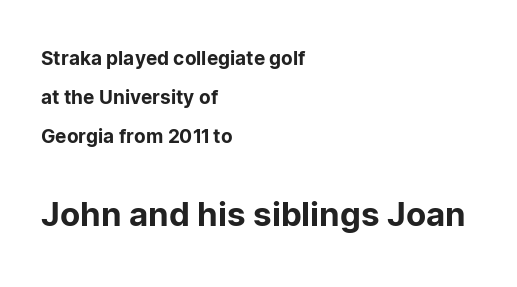
{"serif": "no", "italic": "no", "width": "normal", "stroke_contrast": "low", "x_height": "medium", "monospaced": "no", "underline": "no", "align": "left", "line_spacing": "loose", "line_spacing_ratio": 2.06, "letter_spacing": "normal", "letter_spacing_em": 0.0, "larger_block": "second", "size_ratio": 1.74, "glyph_px": 33}
